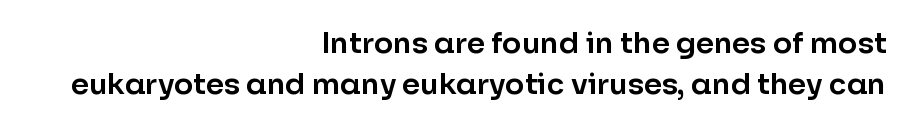
Q: Is the text italic (slanted)? A: No, it is upright.
Q: Is the typeface a serif or a sans-serif typeface? A: Sans-serif.
Q: Is the text underlined? A: No.
Q: How is the paragraph aligned? A: Right-aligned.
Q: Is the spacing between letters normal or unusually wide? A: Normal.
Q: Is the spacing between lines tight, normal or loose? A: Normal.
Q: Width (condensed, normal, or wide)? A: Normal.
Q: Stroke contrast? A: Low.
Q: x-height? A: Medium.
Q: Monospaced? A: No.
